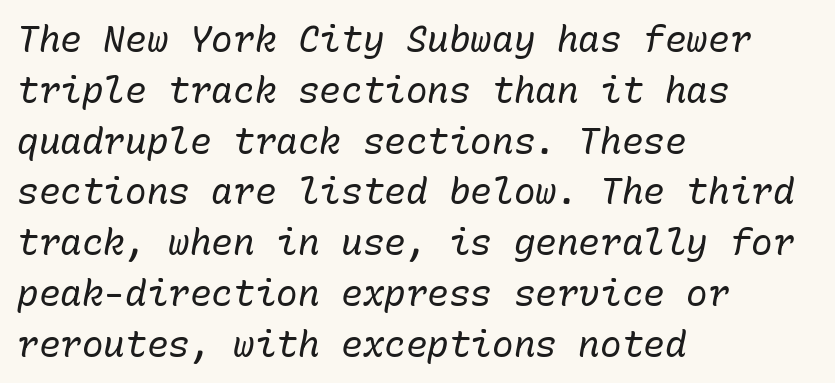
How are the letters spaced? Ordinarily, with no added tracking. Line starts are locked; line ends wander. Note the uniform advance width — an 'i' takes as much space as an 'm'. The font sits on the lighter half of the weight spectrum, regular included. Glance below the letters and you will spot only blank space.
